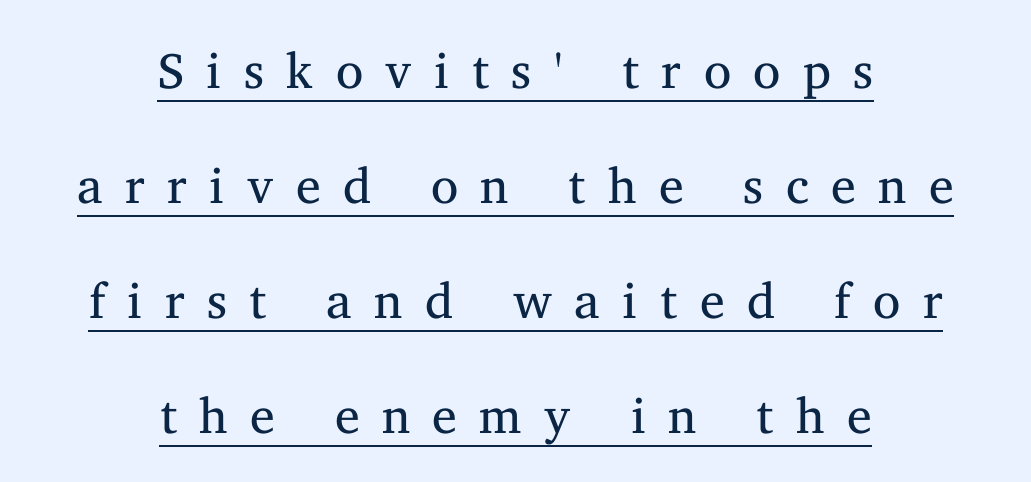
The image shows 50 px regular-weight serif type, upright; set centered, loose line spacing (2.3x), unusually wide letter spacing (+0.45 em), underlined; medium stroke contrast and a medium x-height.
